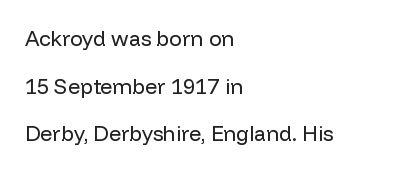
The image shows 21 px text type, upright; set left-aligned, loose line spacing (2.27x), normal letter spacing, not underlined.
